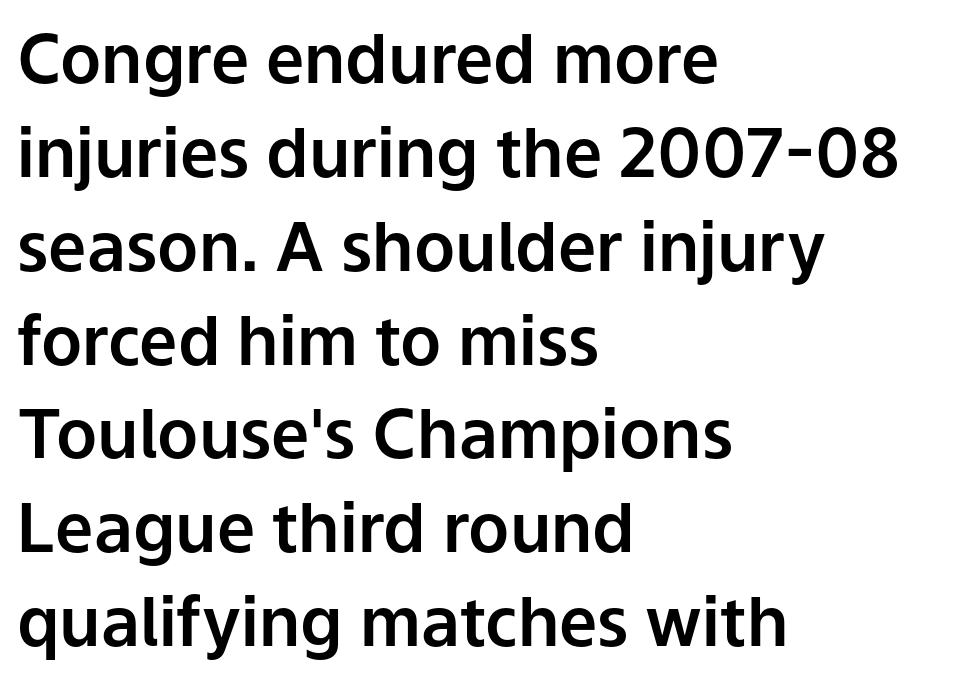
Q: Is the text italic (slanted)? A: No, it is upright.
Q: Is the typeface a serif or a sans-serif typeface? A: Sans-serif.
Q: Is the text underlined? A: No.
Q: How is the paragraph aligned? A: Left-aligned.
Q: Is the spacing between letters normal or unusually wide? A: Normal.
Q: Is the spacing between lines tight, normal or loose? A: Normal.
Q: Width (condensed, normal, or wide)? A: Normal.
Q: Stroke contrast? A: Low.
Q: x-height? A: Medium.
Q: Monospaced? A: No.
